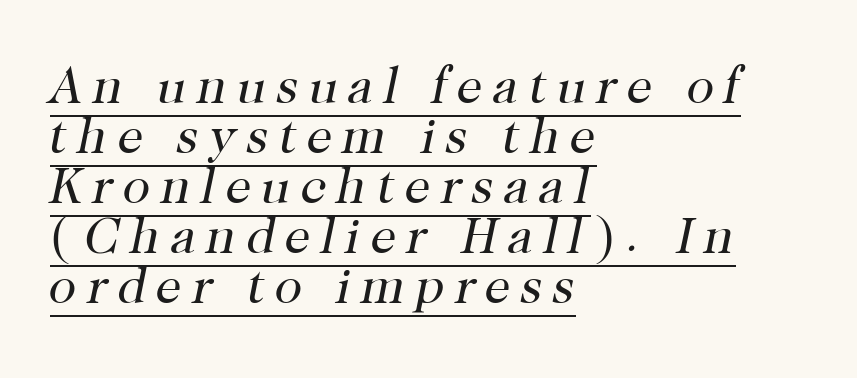
Looks like regular typesetting: each glyph gets only the width it needs. This sample uses an oblique cut, with every glyph tilted off the vertical. The characters are drawn with everyday or finer stroke widths. The passage shown is typeset with a serif family. Leading: reduced. In designer terms, the underline attribute is active on this setting.
